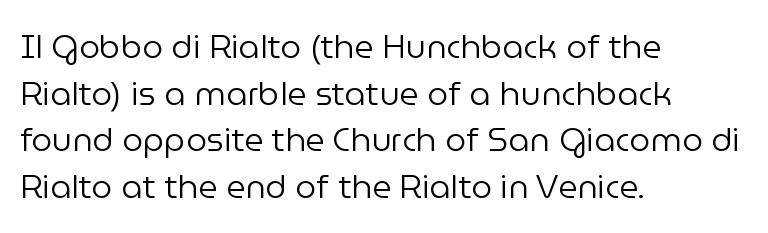
The image shows 33 px regular-weight sans-serif type, upright; set left-aligned, normal line spacing (1.41x), normal letter spacing, not underlined; low stroke contrast and a medium x-height.
